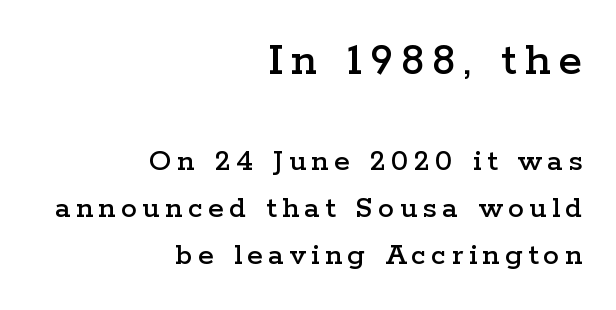
Looks like regular typesetting: each glyph gets only the width it needs. Underline: absent. Do the letters lean? They stand straight. Notice how descenders clear the ascenders below comfortably — that's standard leading. Every row of glyphs terminates at an identical x-position on the right.
